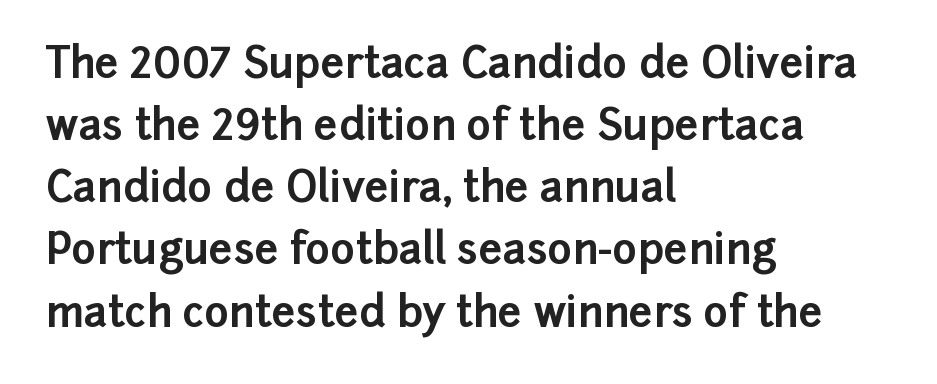
{"serif": "no", "italic": "no", "bold": "yes", "weight": "bold", "width": "normal", "stroke_contrast": "low", "x_height": "medium", "monospaced": "no", "underline": "no", "align": "left", "line_spacing": "normal", "line_spacing_ratio": 1.48, "letter_spacing": "normal", "letter_spacing_em": 0.0, "glyph_px": 42}
